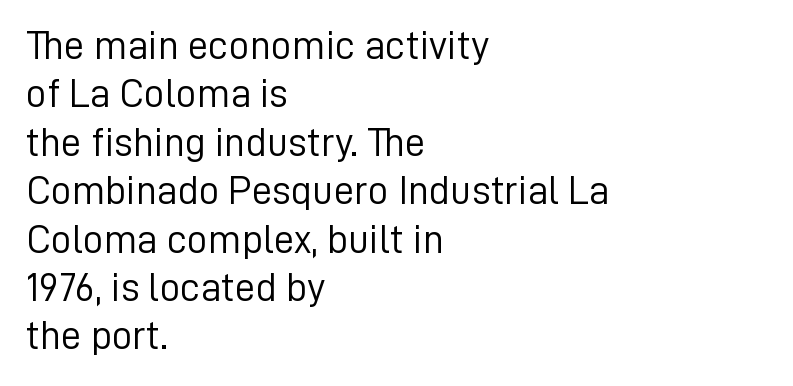
Q: Is the text bold? A: No.
Q: Is the text italic (slanted)? A: No, it is upright.
Q: Is the typeface a serif or a sans-serif typeface? A: Sans-serif.
Q: Is the text underlined? A: No.
Q: How is the paragraph aligned? A: Left-aligned.
Q: Is the spacing between letters normal or unusually wide? A: Normal.
Q: Width (condensed, normal, or wide)? A: Normal.
Q: Stroke contrast? A: Low.
Q: x-height? A: Medium.
Q: Monospaced? A: No.
